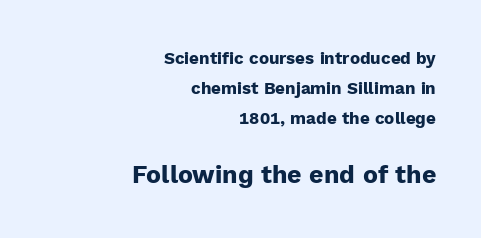
Q: Is the text bold? A: Yes.
Q: Is the text italic (slanted)? A: No, it is upright.
Q: Is the text underlined? A: No.
Q: How is the paragraph aligned? A: Right-aligned.
Q: Is the spacing between letters normal or unusually wide? A: Normal.
Q: Which block of text is set in a larger size, the first (top) or the second (bottom)? A: The second (bottom) one.
